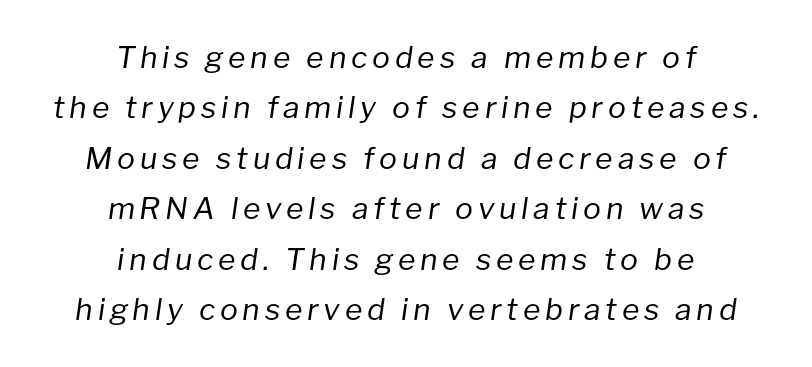
Q: Is the text bold? A: No.
Q: Is the text italic (slanted)? A: Yes, it leans right by about 8 degrees.
Q: Is the text underlined? A: No.
Q: How is the paragraph aligned? A: Centered.
Q: Is the spacing between lines tight, normal or loose? A: Normal.
Q: Width (condensed, normal, or wide)? A: Normal.
Q: Stroke contrast? A: Low.
Q: x-height? A: Medium.
Q: Monospaced? A: No.
